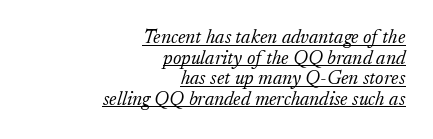
{"italic": "yes", "lean": "right", "slant_degrees": 17, "bold": "no", "underline": "yes", "align": "right", "line_spacing": "tight", "line_spacing_ratio": 1.03, "letter_spacing": "normal", "letter_spacing_em": 0.0, "glyph_px": 20}
